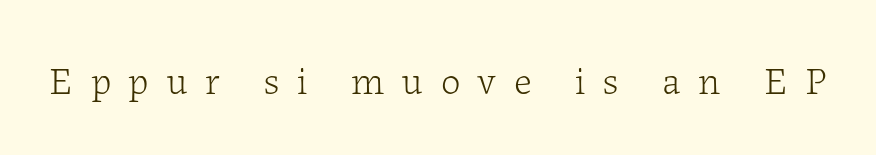
Q: Is the text bold? A: No.
Q: Is the text italic (slanted)? A: No, it is upright.
Q: Is the typeface a serif or a sans-serif typeface? A: Serif.
Q: Is the text underlined? A: No.
Q: Is the spacing between letters normal or unusually wide? A: Unusually wide.
Q: Width (condensed, normal, or wide)? A: Normal.
Q: Stroke contrast? A: Low.
Q: x-height? A: Medium.
Q: Monospaced? A: No.
